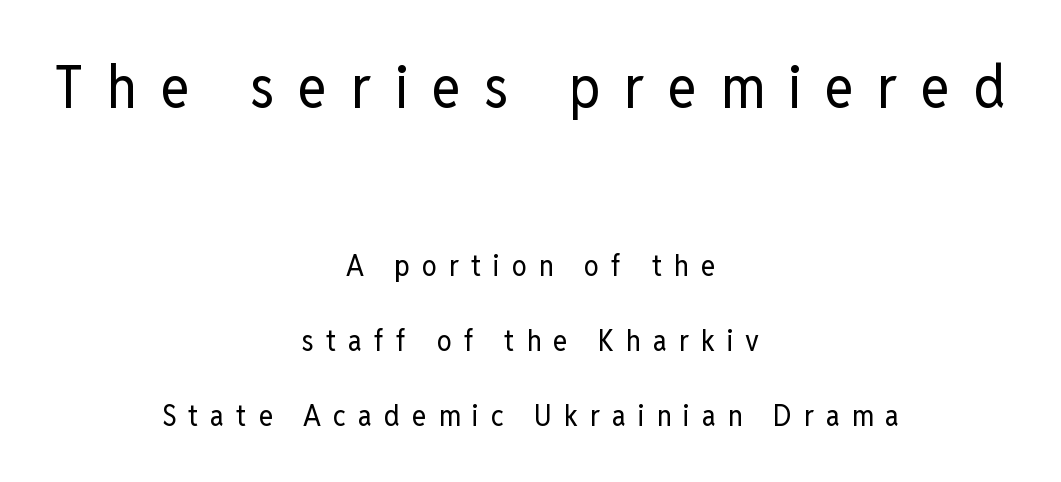
It's the straight-up-and-down kind of type. These lines have a slow, spaced-out rhythm from letter to letter. Notice the wide empty band between every row — that's loose leading. Proportional: the letters do not fall into vertical columns.
